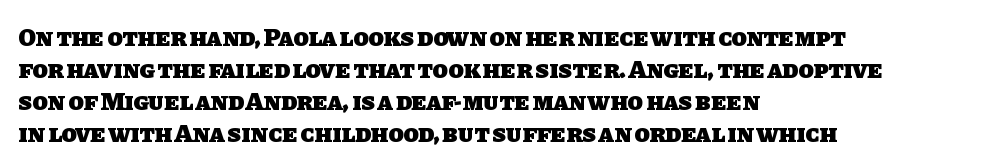
{"bold": "yes", "underline": "no", "align": "left", "line_spacing": "normal", "line_spacing_ratio": 1.28, "letter_spacing": "normal", "letter_spacing_em": 0.0, "glyph_px": 25}
